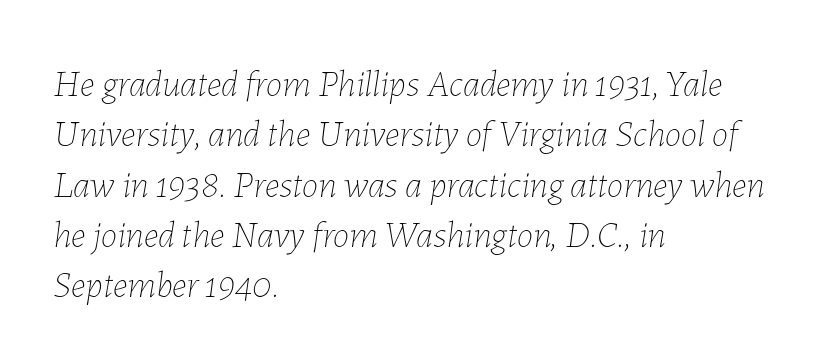
Q: Is the text bold? A: No.
Q: Is the text italic (slanted)? A: Yes, it leans right by about 7 degrees.
Q: Is the text underlined? A: No.
Q: How is the paragraph aligned? A: Left-aligned.
Q: Is the spacing between letters normal or unusually wide? A: Normal.
Q: Is the spacing between lines tight, normal or loose? A: Normal.
Q: Width (condensed, normal, or wide)? A: Normal.
Q: Stroke contrast? A: Low.
Q: x-height? A: Medium.
Q: Monospaced? A: No.
